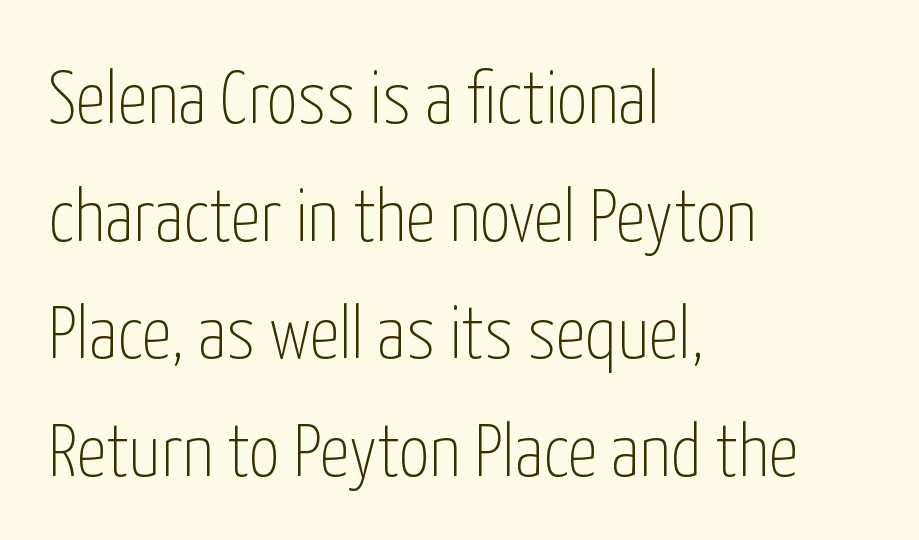
{"serif": "no", "italic": "no", "bold": "no", "weight": "thin", "width": "condensed", "stroke_contrast": "low", "x_height": "medium", "monospaced": "no", "underline": "no", "align": "left", "line_spacing": "normal", "line_spacing_ratio": 1.57, "letter_spacing": "normal", "letter_spacing_em": 0.0, "glyph_px": 75}
